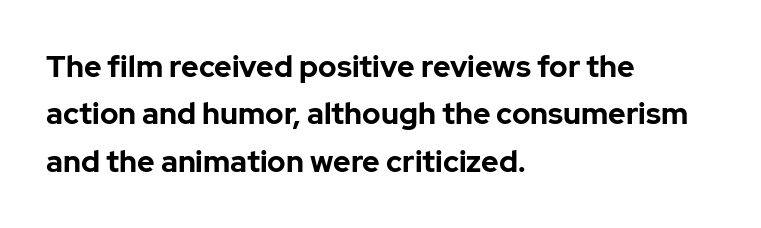
Q: Is the text bold? A: Yes.
Q: Is the text italic (slanted)? A: No, it is upright.
Q: Is the typeface a serif or a sans-serif typeface? A: Sans-serif.
Q: Is the text underlined? A: No.
Q: How is the paragraph aligned? A: Left-aligned.
Q: Is the spacing between letters normal or unusually wide? A: Normal.
Q: Is the spacing between lines tight, normal or loose? A: Normal.
Q: Width (condensed, normal, or wide)? A: Normal.
Q: Stroke contrast? A: Low.
Q: x-height? A: Medium.
Q: Monospaced? A: No.
